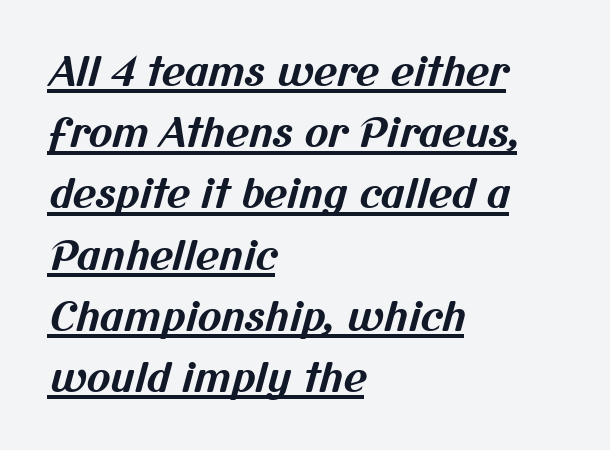
The image shows 40 px bold sans-serif type; set left-aligned, normal line spacing (1.53x), normal letter spacing, underlined; medium stroke contrast and a medium x-height.
